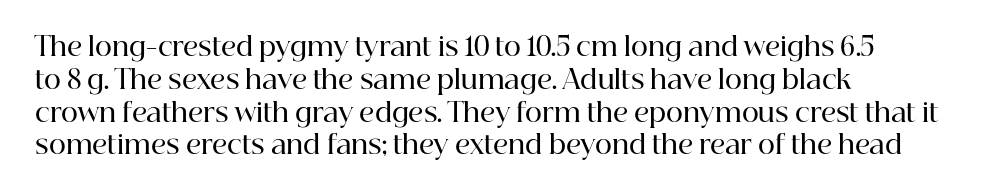
Typesetter's note: demi weight, one step under bold. Casual observation: everything's shoved over to the left. Words float on clear page, feet unadorned. The type sits square on the baseline with zero lean. Evenly set lines give the paragraph a standard silhouette. No extra tracking has been applied to these lines.
